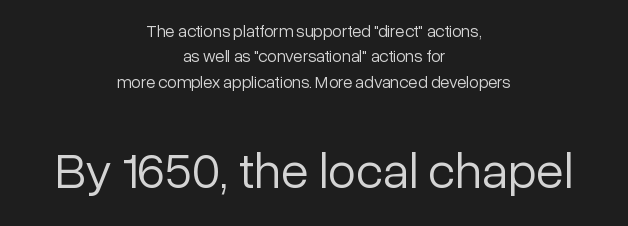
The image shows 51 px light sans-serif type, upright; set centered, normal line spacing (1.49x), normal letter spacing, not underlined; the second (bottom) block is 3.0x larger; low stroke contrast and a medium x-height.
